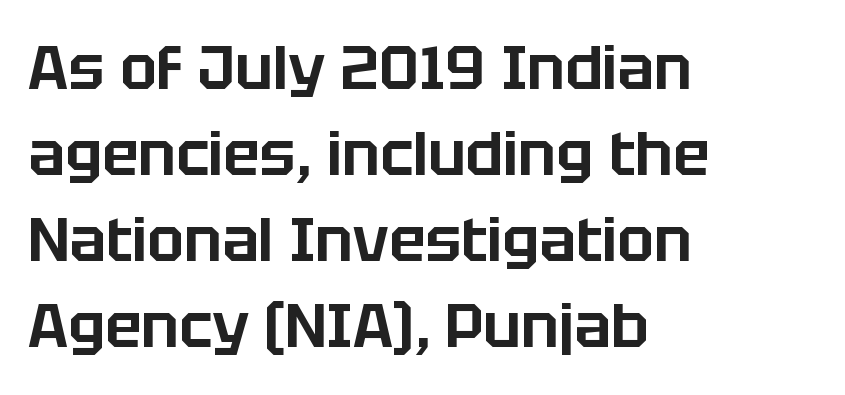
{"serif": "no", "italic": "no", "width": "normal", "stroke_contrast": "low", "x_height": "large", "monospaced": "no", "underline": "no", "align": "left", "line_spacing": "normal", "line_spacing_ratio": 1.41, "letter_spacing": "normal", "letter_spacing_em": 0.0, "glyph_px": 61}
